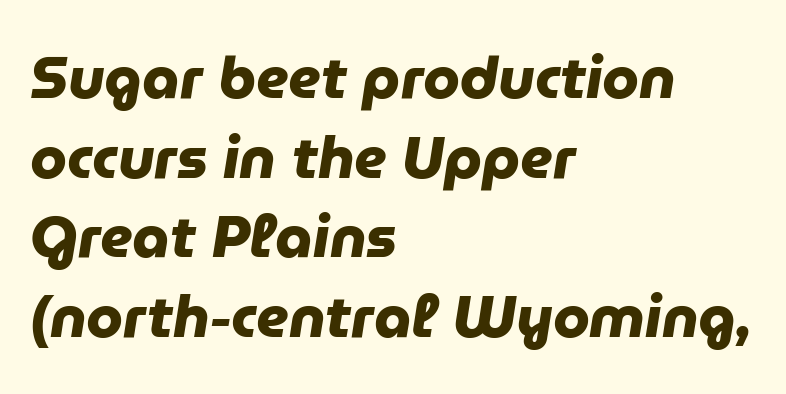
Nothing unusual about the tracking: characters are spaced as the font intends. These lines sit exactly where default settings would place them. Look at the bottom of the vertical strokes: they stop flat, with no serifs. Is this a fixed-width face? No — the glyphs have proportional, varying widths.
